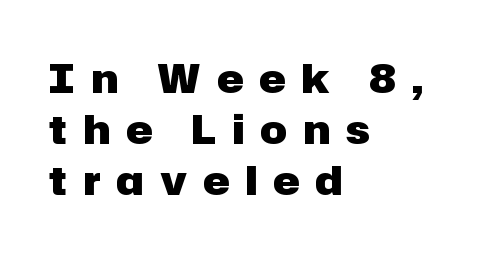
Q: Is the text bold? A: Yes.
Q: Is the text italic (slanted)? A: No, it is upright.
Q: Is the typeface a serif or a sans-serif typeface? A: Sans-serif.
Q: Is the text underlined? A: No.
Q: How is the paragraph aligned? A: Left-aligned.
Q: Is the spacing between letters normal or unusually wide? A: Unusually wide.
Q: Is the spacing between lines tight, normal or loose? A: Normal.
Q: Width (condensed, normal, or wide)? A: Normal.
Q: Stroke contrast? A: Low.
Q: x-height? A: Medium.
Q: Monospaced? A: No.
